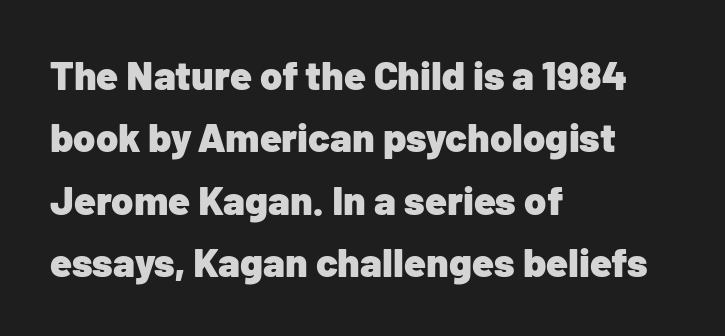
{"serif": "no", "italic": "no", "bold": "yes", "weight": "heavy", "width": "normal", "stroke_contrast": "low", "x_height": "medium", "monospaced": "no", "underline": "no", "align": "left", "line_spacing": "normal", "line_spacing_ratio": 1.56, "letter_spacing": "normal", "letter_spacing_em": 0.0, "glyph_px": 40}
